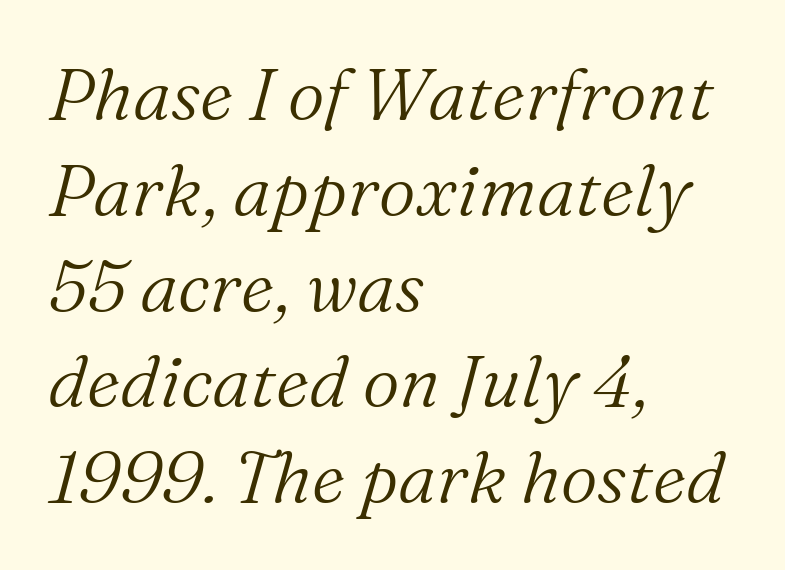
An italicized treatment has been applied to the whole sample. In terms of letterform style, serifs are clearly present. Between one letter and the next there's only the usual sliver of space. The baseline area is clear. This is not heavy type; no bold has been used. What's the leading like? Ordinary, nothing unusual.
